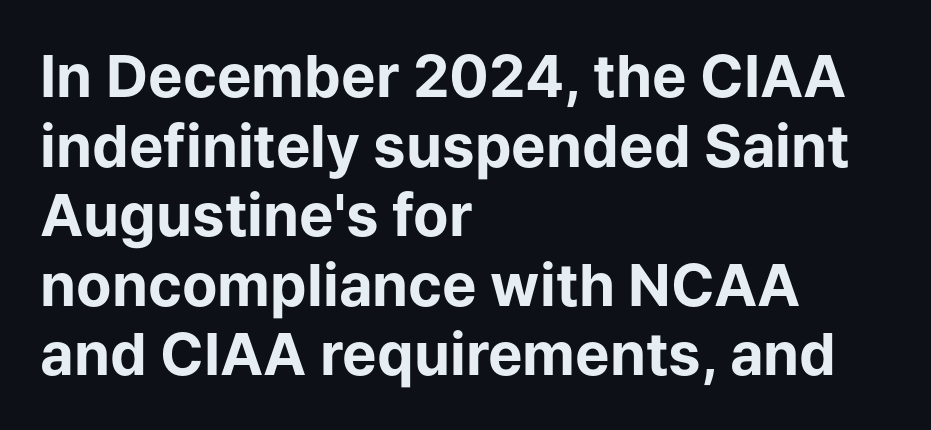
{"serif": "no", "italic": "no", "bold": "yes", "weight": "bold", "width": "normal", "stroke_contrast": "low", "x_height": "medium", "monospaced": "no", "underline": "no", "align": "left", "line_spacing_ratio": 1.2, "letter_spacing": "normal", "letter_spacing_em": 0.0, "glyph_px": 58}
